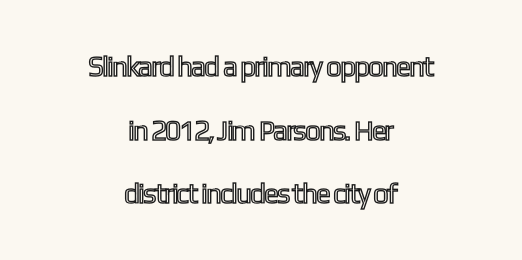
The image shows 28 px condensed type, upright; set centered, loose line spacing (2.27x), normal letter spacing, not underlined; a medium x-height.
